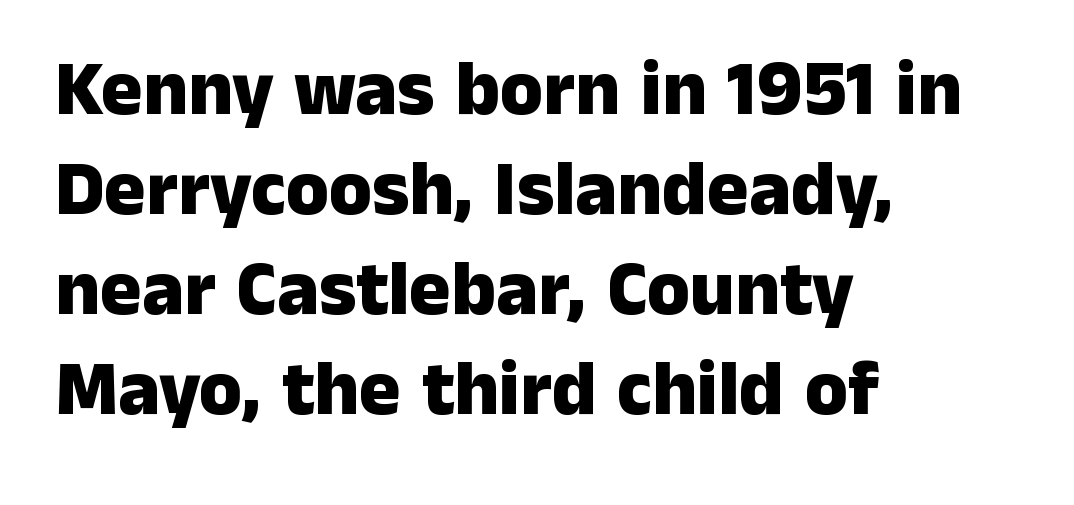
The string is rendered with underlining switched off. As a designer I'd log this as weight 700, bold. The rendering keeps characters at their native spacing. A roman cut, with each character standing at attention.
